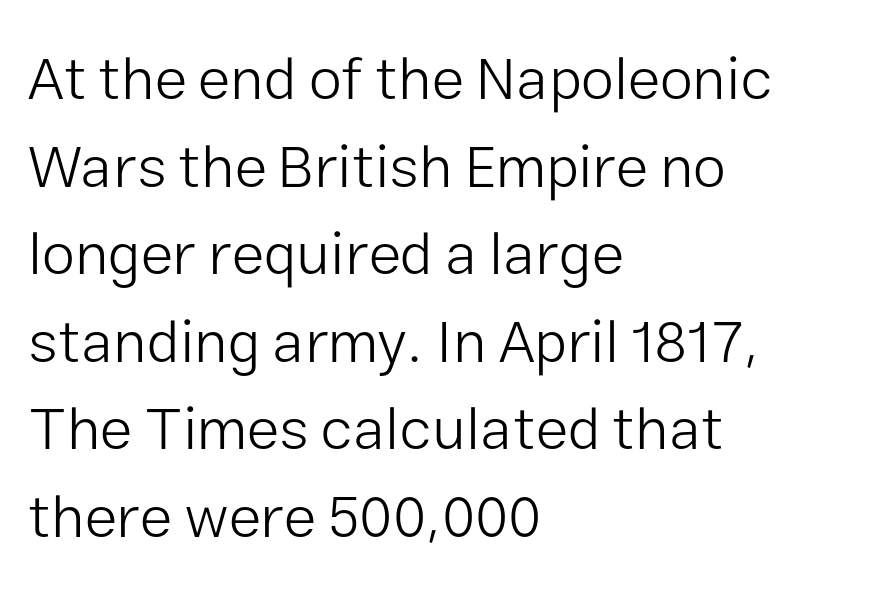
Q: Is the text bold? A: No.
Q: Is the text italic (slanted)? A: No, it is upright.
Q: Is the typeface a serif or a sans-serif typeface? A: Sans-serif.
Q: Is the text underlined? A: No.
Q: How is the paragraph aligned? A: Left-aligned.
Q: Is the spacing between letters normal or unusually wide? A: Normal.
Q: Is the spacing between lines tight, normal or loose? A: Normal.
Q: Width (condensed, normal, or wide)? A: Normal.
Q: Stroke contrast? A: Low.
Q: x-height? A: Medium.
Q: Monospaced? A: No.
